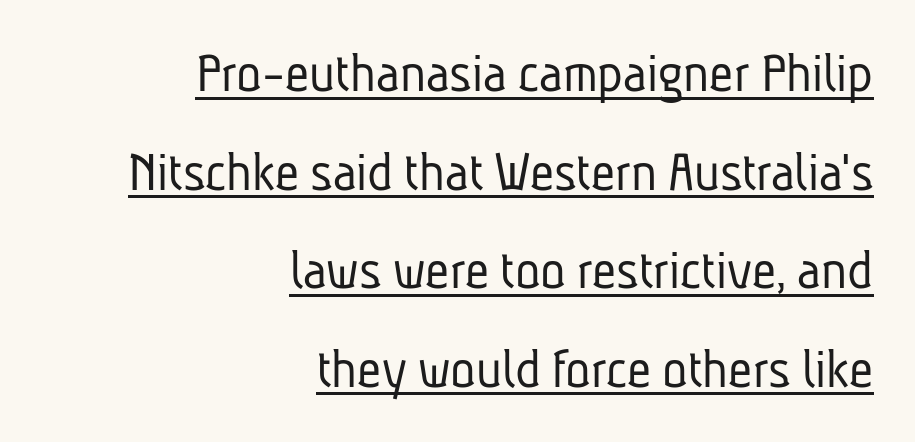
The image shows 59 px light, condensed sans-serif type; set right-aligned, normal line spacing (1.67x), normal letter spacing, underlined; low stroke contrast and a medium x-height.
